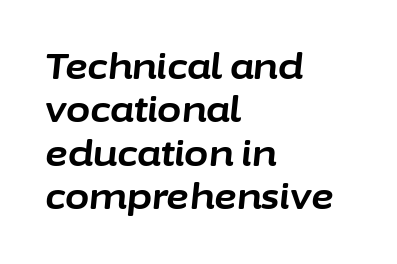
The image shows 35 px bold type, italic (leaning right); set left-aligned, line spacing 1.24x, normal letter spacing, not underlined; low stroke contrast and a medium x-height.
